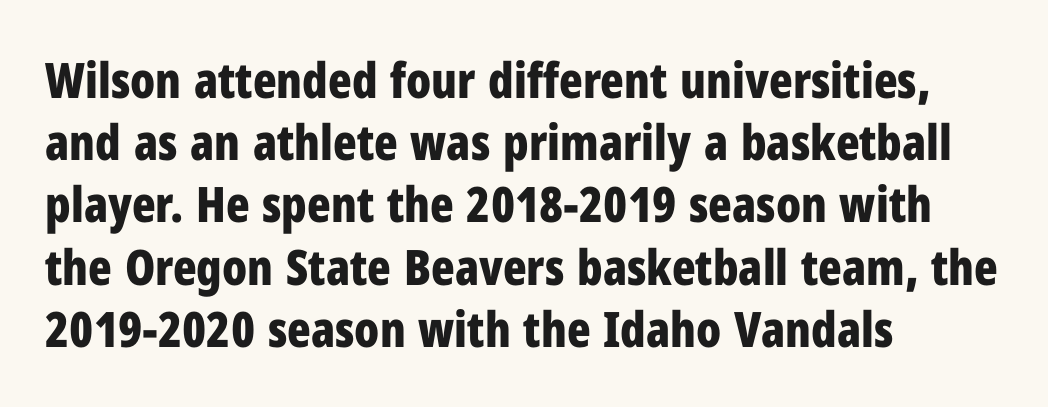
A clean baseline with only descenders dipping below it. Is the letter spacing exaggerated? No — it looks like the ordinary default. Weight check: bold — yes, fully. Visually the block forms a straight wall on the left and a jagged coastline on the right.
